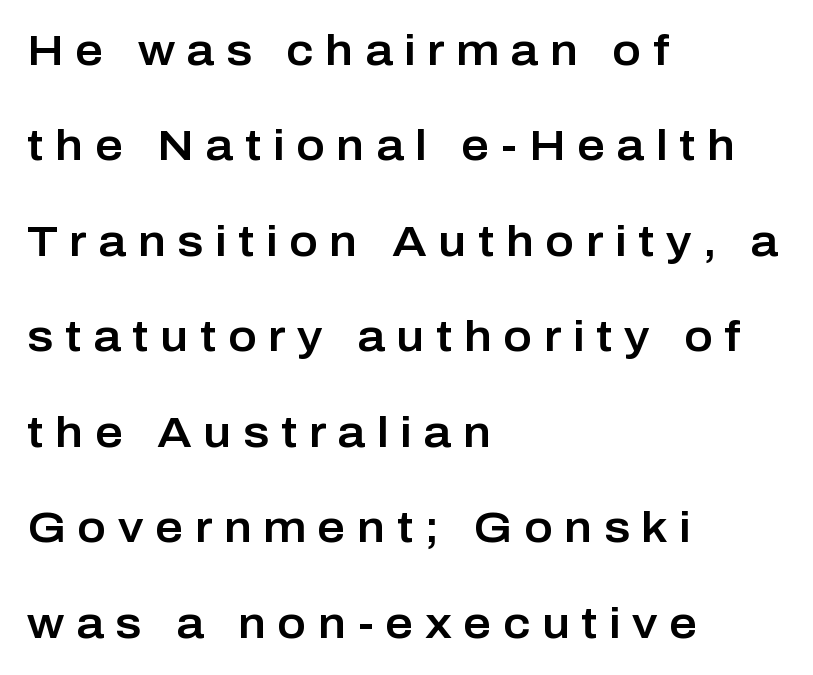
{"serif": "no", "italic": "no", "width": "normal", "stroke_contrast": "low", "x_height": "medium", "monospaced": "no", "underline": "no", "align": "left", "line_spacing": "loose", "line_spacing_ratio": 2.22, "letter_spacing": "wide", "letter_spacing_em": 0.27, "glyph_px": 43}
